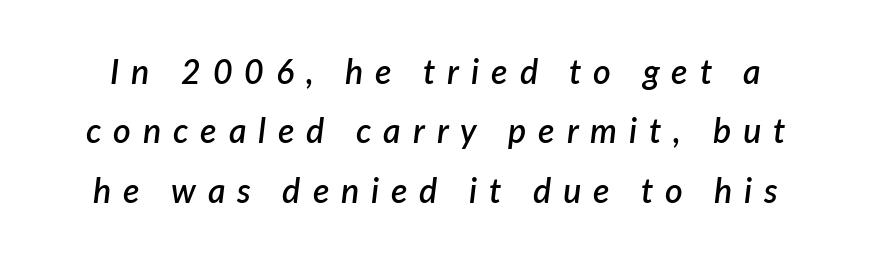
The image shows 34 px semibold type, italic (leaning right); set line spacing 1.75x, unusually wide letter spacing (+0.35 em), not underlined; low stroke contrast and a medium x-height.
